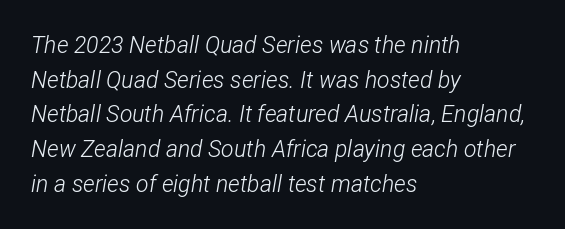
What stands out about the letter spacing? Nothing — it is the standard amount. The passage shown is not underscored anywhere. This sample keeps an unexceptional amount of space between lines. The text carries the slant typical of an italic or oblique font. Counters stay open thanks to moderate or lighter strokes. All the whitespace from short lines collects on the right.
